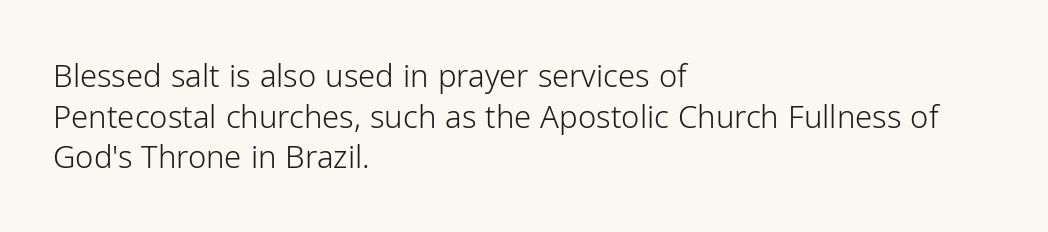
The image shows 31 px light sans-serif type, upright; set left-aligned, normal line spacing (1.31x), normal letter spacing, not underlined; low stroke contrast and a medium x-height.
